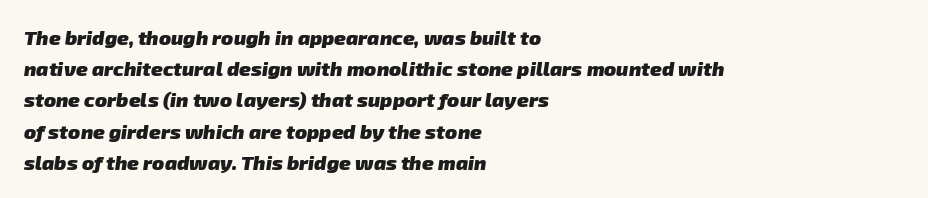
Q: Is the text bold? A: Yes.
Q: Is the text underlined? A: No.
Q: How is the paragraph aligned? A: Left-aligned.
Q: Is the spacing between letters normal or unusually wide? A: Normal.
Q: Is the spacing between lines tight, normal or loose? A: Normal.
